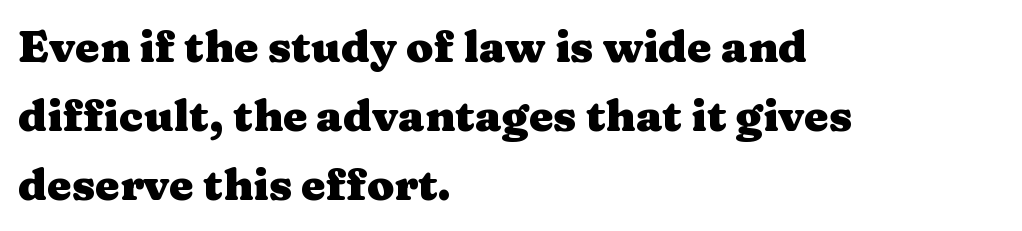
{"serif": "yes", "italic": "no", "bold": "yes", "weight": "heavy", "width": "wide", "stroke_contrast": "medium", "x_height": "medium", "monospaced": "no", "underline": "no", "align": "left", "line_spacing": "normal", "line_spacing_ratio": 1.57, "letter_spacing": "normal", "letter_spacing_em": 0.0, "glyph_px": 44}
